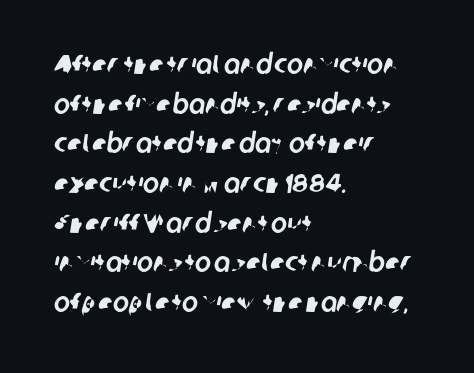
The image shows 27 px text type; set left-aligned, normal line spacing (1.47x), normal letter spacing, not underlined.
